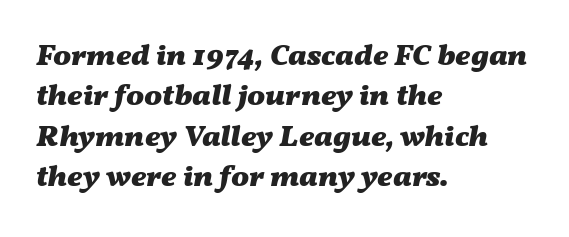
{"italic": "yes", "lean": "right", "slant_degrees": 11, "bold": "yes", "weight": "heavy", "width": "wide", "stroke_contrast": "medium", "x_height": "medium", "monospaced": "no", "underline": "no", "align": "left", "line_spacing": "normal", "line_spacing_ratio": 1.35, "letter_spacing": "normal", "letter_spacing_em": 0.0, "glyph_px": 30}
